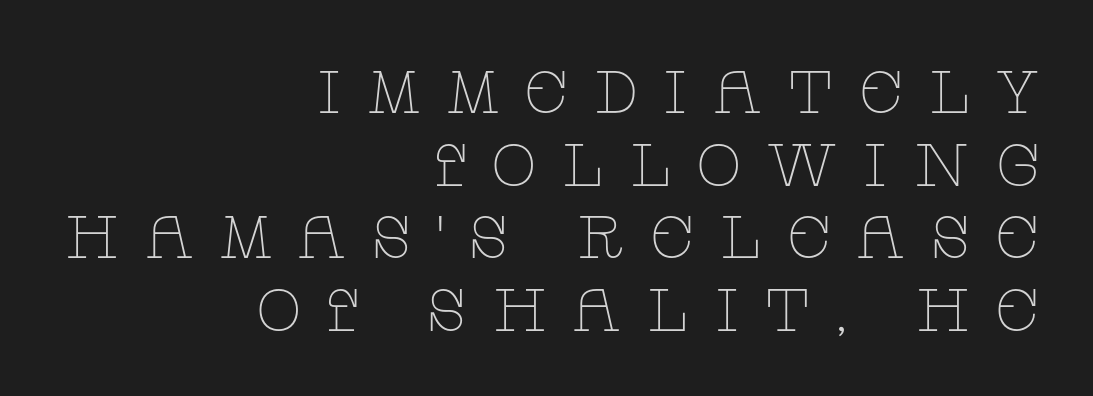
A serif font was chosen for this passage. Decoration check: the copy has no underline. Alignment: flush right. The font sits on the lighter half of the weight spectrum, regular included. You could not count columns in this text — the font is proportionally spaced.
